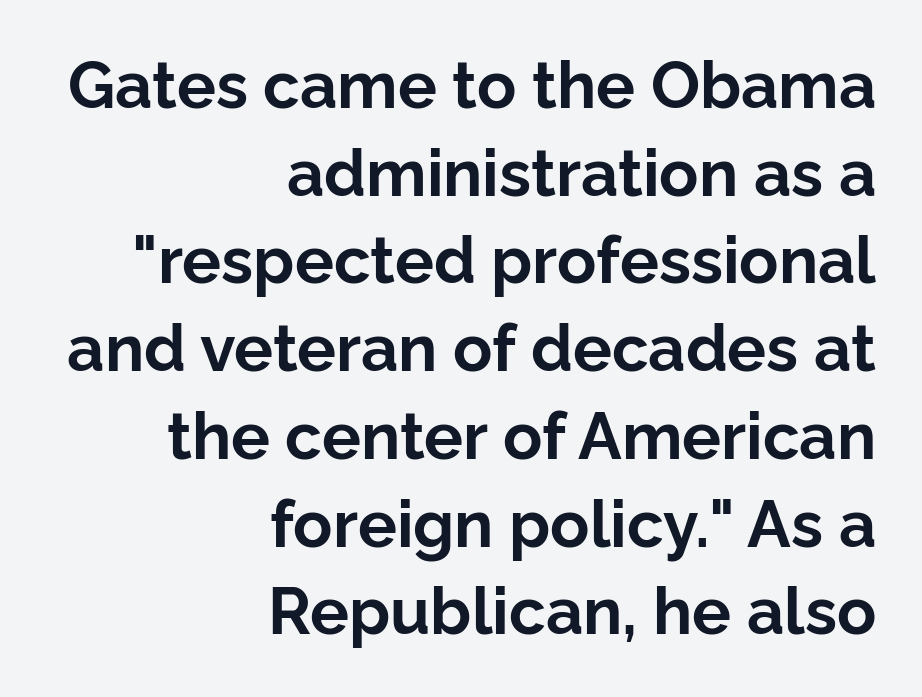
The image shows 65 px bold sans-serif type, upright; set right-aligned, normal line spacing (1.35x), normal letter spacing, not underlined; low stroke contrast and a medium x-height.
